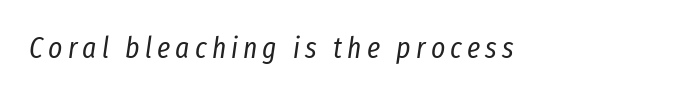
Q: Is the text bold? A: No.
Q: Is the text italic (slanted)? A: Yes, it leans right by about 8 degrees.
Q: Is the text underlined? A: No.
Q: Width (condensed, normal, or wide)? A: Condensed.
Q: Stroke contrast? A: Low.
Q: x-height? A: Medium.
Q: Monospaced? A: No.
